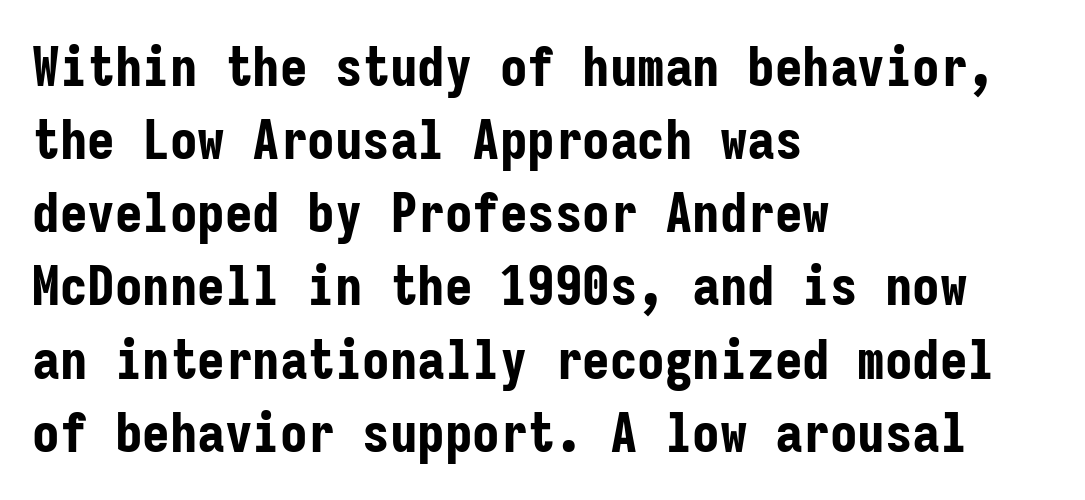
This sample uses an upright cut, with every glyph sitting square on the baseline. The type family on display is of the sans-serif kind. Nobody touched the tracking dial on this one. Layout note: lines flush left. Fixed-width glyphs throughout — classic coding-font behaviour. Heavy-handed strokes throughout: this text is bold.
